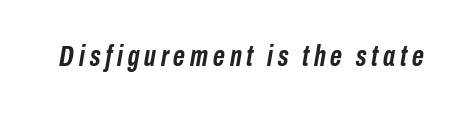
The image shows 29 px semibold, condensed type, italic (leaning right); set not underlined; low stroke contrast and a medium x-height.
